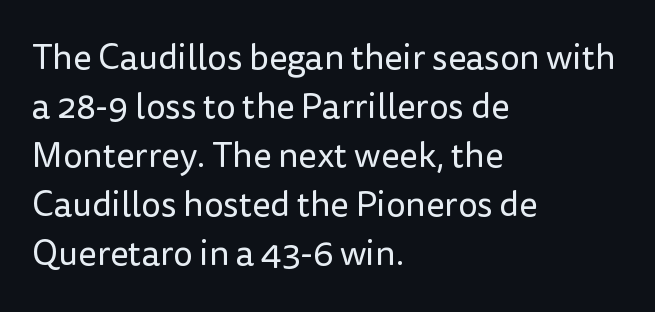
Q: Is the text bold? A: No.
Q: Is the text italic (slanted)? A: No, it is upright.
Q: Is the typeface a serif or a sans-serif typeface? A: Sans-serif.
Q: Is the text underlined? A: No.
Q: How is the paragraph aligned? A: Left-aligned.
Q: Is the spacing between letters normal or unusually wide? A: Normal.
Q: Is the spacing between lines tight, normal or loose? A: Normal.
Q: Width (condensed, normal, or wide)? A: Normal.
Q: Stroke contrast? A: Low.
Q: x-height? A: Medium.
Q: Monospaced? A: No.
